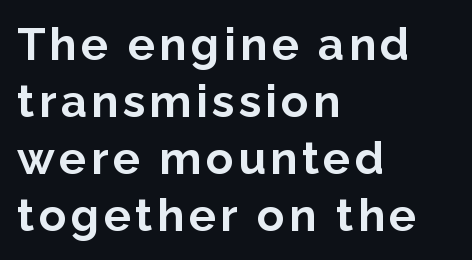
Q: Is the text bold? A: Yes.
Q: Is the text italic (slanted)? A: No, it is upright.
Q: Is the typeface a serif or a sans-serif typeface? A: Sans-serif.
Q: Is the text underlined? A: No.
Q: How is the paragraph aligned? A: Left-aligned.
Q: Is the spacing between lines tight, normal or loose? A: Normal.
Q: Width (condensed, normal, or wide)? A: Normal.
Q: Stroke contrast? A: Low.
Q: x-height? A: Medium.
Q: Monospaced? A: No.
